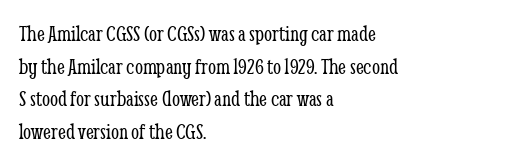
Q: Is the text bold? A: No.
Q: Is the text italic (slanted)? A: No, it is upright.
Q: Is the text underlined? A: No.
Q: How is the paragraph aligned? A: Left-aligned.
Q: Is the spacing between letters normal or unusually wide? A: Normal.
Q: Is the spacing between lines tight, normal or loose? A: Normal.
